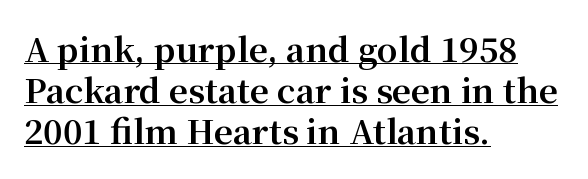
The image shows 33 px bold serif type, upright; set left-aligned, normal line spacing (1.25x), normal letter spacing, underlined; medium stroke contrast and a medium x-height.
